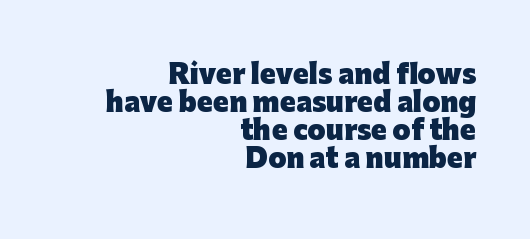
The image shows 26 px bold type, upright; set right-aligned, tight line spacing (1.08x), normal letter spacing, not underlined.
